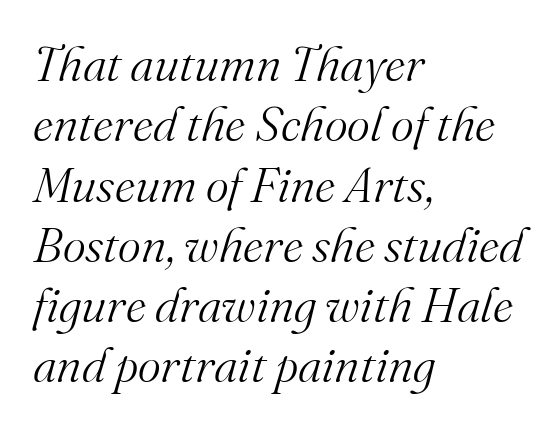
Q: Is the text bold? A: No.
Q: Is the text italic (slanted)? A: Yes, it leans right by about 16 degrees.
Q: Is the typeface a serif or a sans-serif typeface? A: Serif.
Q: Is the text underlined? A: No.
Q: How is the paragraph aligned? A: Left-aligned.
Q: Is the spacing between letters normal or unusually wide? A: Normal.
Q: Width (condensed, normal, or wide)? A: Normal.
Q: Stroke contrast? A: Medium.
Q: x-height? A: Small.
Q: Monospaced? A: No.
